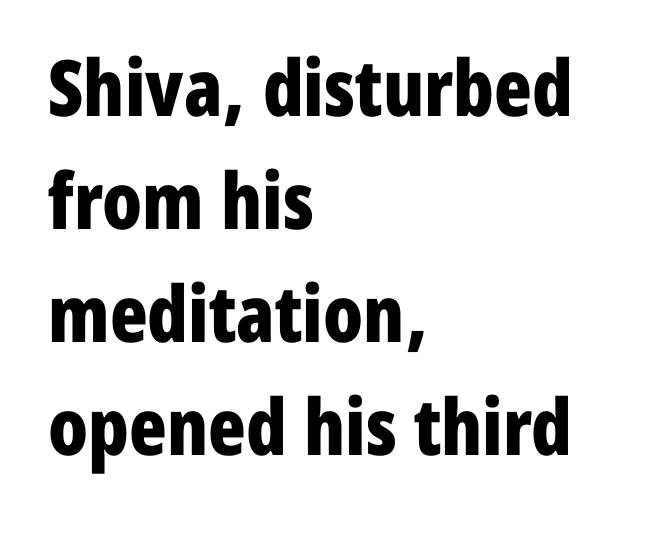
Each new line begins a customary step beneath the previous one. Check where the strokes stop: nothing finishes them off — pure sans. The line texture is even and compact thanks to regular tracking. This sample is left-justified, so line endings fall wherever the words run out.
